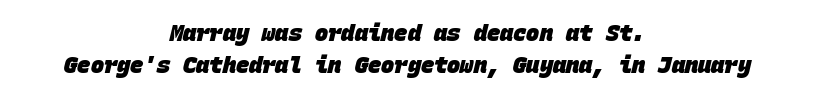
Q: Is the text bold? A: Yes.
Q: Is the text underlined? A: No.
Q: How is the paragraph aligned? A: Centered.
Q: Is the spacing between letters normal or unusually wide? A: Normal.
Q: Is the spacing between lines tight, normal or loose? A: Normal.
